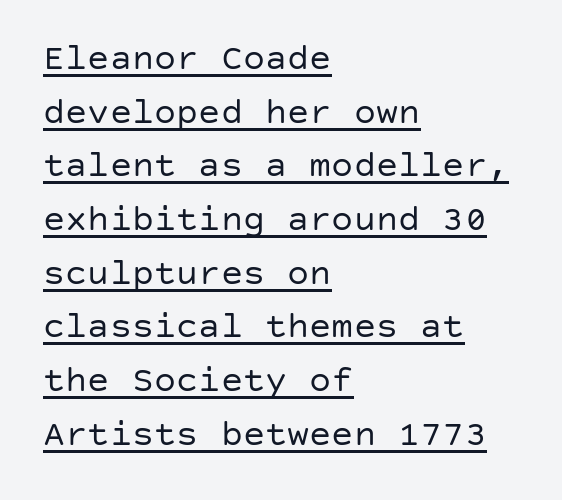
The image shows 37 px regular-weight sans-serif type, upright; set left-aligned, normal line spacing (1.45x), normal letter spacing, underlined; low stroke contrast and a large x-height.
